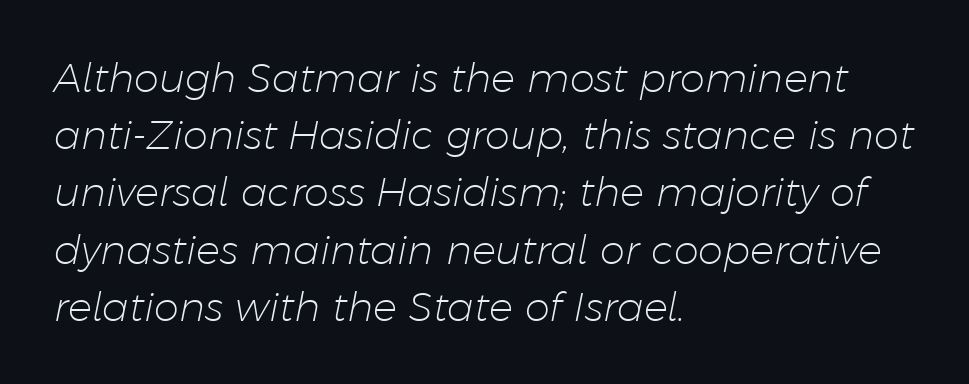
Q: Is the text bold? A: No.
Q: Is the text italic (slanted)? A: Yes, it leans right by about 11 degrees.
Q: Is the text underlined? A: No.
Q: How is the paragraph aligned? A: Left-aligned.
Q: Is the spacing between letters normal or unusually wide? A: Normal.
Q: Is the spacing between lines tight, normal or loose? A: Normal.
Q: Width (condensed, normal, or wide)? A: Normal.
Q: Stroke contrast? A: Low.
Q: x-height? A: Medium.
Q: Monospaced? A: No.
